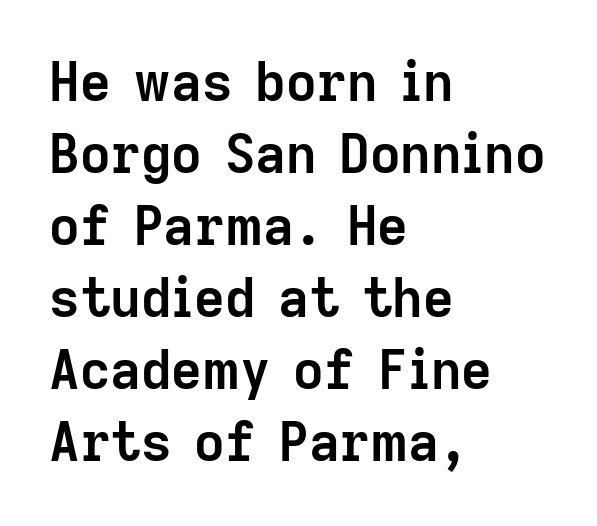
The image shows 53 px semibold sans-serif type, upright; set left-aligned, normal line spacing (1.36x), normal letter spacing, not underlined; low stroke contrast and a medium x-height.
